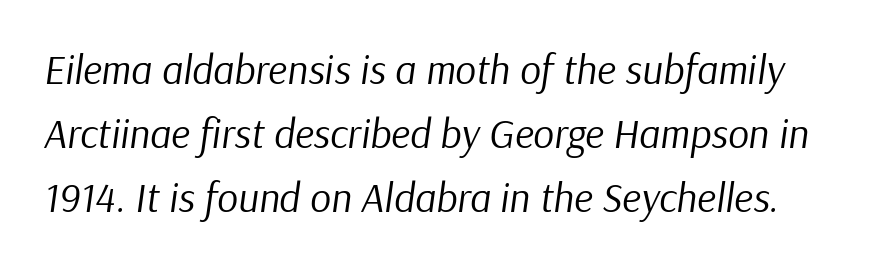
The image shows 41 px regular-weight type, italic (leaning right); set normal line spacing (1.56x), normal letter spacing, not underlined; low stroke contrast and a medium x-height.
